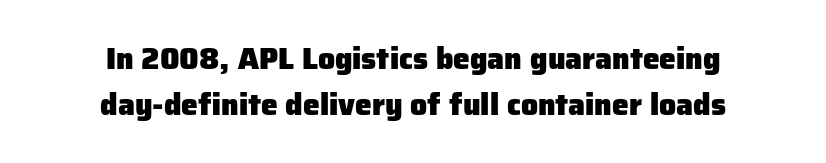
The lines in this sample share a center point and differ in where they start and stop. A typesetter would call this zero additional tracking. A typesetter would call this proportional, since set widths differ per character. Does the weight exceed regular? Yes, all the way to bold.
